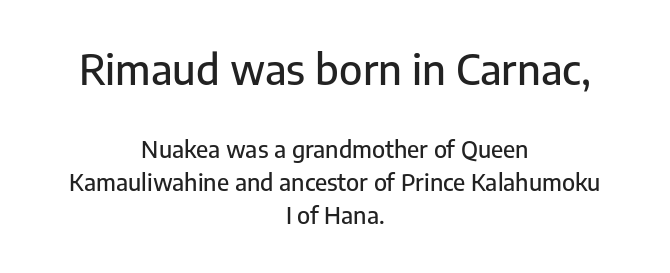
Q: Is the text italic (slanted)? A: No, it is upright.
Q: Is the typeface a serif or a sans-serif typeface? A: Sans-serif.
Q: Is the text underlined? A: No.
Q: How is the paragraph aligned? A: Centered.
Q: Is the spacing between letters normal or unusually wide? A: Normal.
Q: Is the spacing between lines tight, normal or loose? A: Normal.
Q: Which block of text is set in a larger size, the first (top) or the second (bottom)? A: The first (top) one.
Q: Width (condensed, normal, or wide)? A: Normal.
Q: Stroke contrast? A: Low.
Q: x-height? A: Medium.
Q: Monospaced? A: No.
